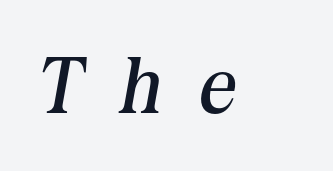
{"serif": "yes", "italic": "yes", "lean": "right", "slant_degrees": 10, "bold": "no", "weight": "regular", "width": "normal", "stroke_contrast": "medium", "x_height": "medium", "monospaced": "no", "underline": "no", "letter_spacing": "wide", "letter_spacing_em": 0.47, "glyph_px": 80}
